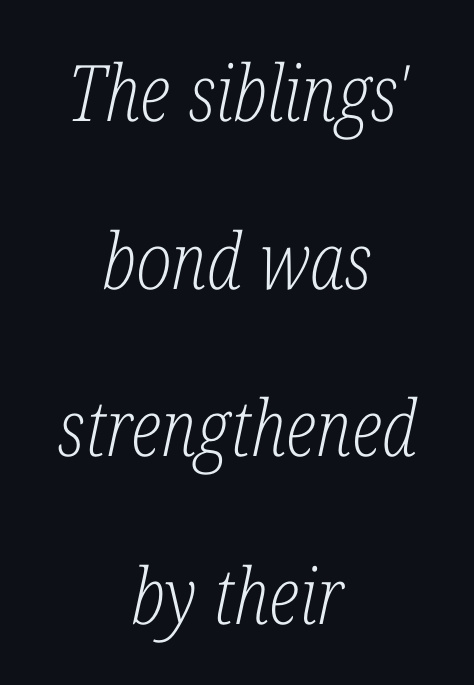
Widely set lines give the paragraph a tall, airy silhouette. The type is set solid horizontally, with unmodified tracking. Nobody drew a line under any word here. Proportional: the letters do not fall into vertical columns.
